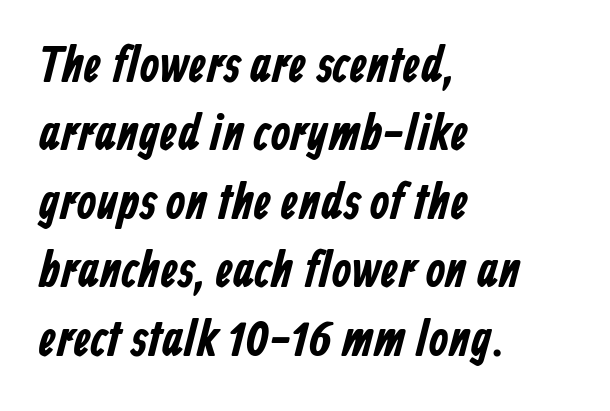
The image shows 50 px condensed sans-serif type; set left-aligned, normal line spacing (1.37x), normal letter spacing, not underlined; low stroke contrast and a medium x-height.
